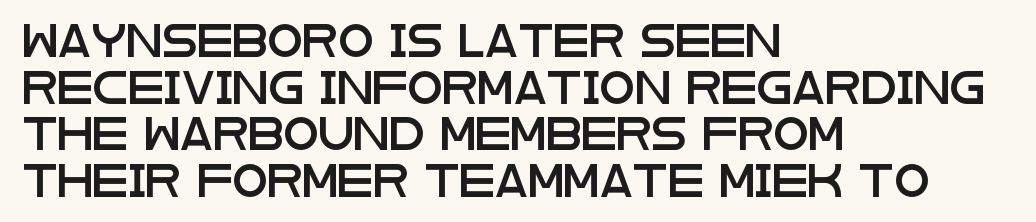
Q: Is the text italic (slanted)? A: No, it is upright.
Q: Is the typeface a serif or a sans-serif typeface? A: Sans-serif.
Q: Is the text underlined? A: No.
Q: How is the paragraph aligned? A: Left-aligned.
Q: Is the spacing between letters normal or unusually wide? A: Normal.
Q: Is the spacing between lines tight, normal or loose? A: Normal.
Q: Width (condensed, normal, or wide)? A: Wide.
Q: Stroke contrast? A: Low.
Q: x-height? A: Large.
Q: Monospaced? A: No.
